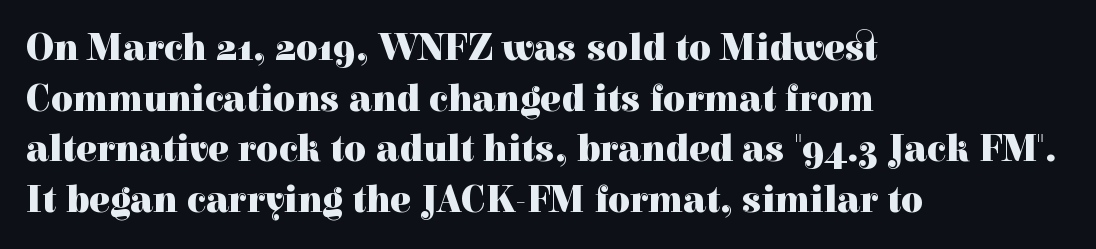
The image shows 38 px heavy serif type, upright; set left-aligned, normal line spacing (1.33x), normal letter spacing, not underlined; a medium x-height.
